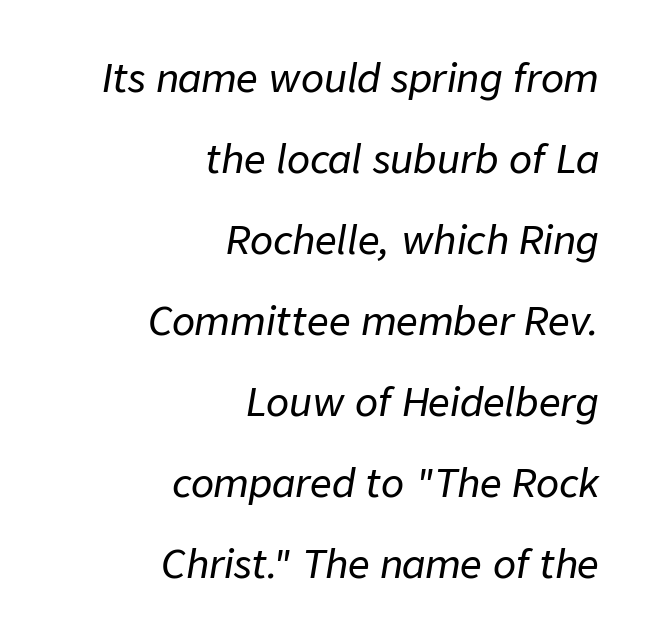
This block would shrink considerably if given ordinary leading; it's expanded now. Each line ends at the same right margin while the left side varies. Here the designer chose a conventional face with non-uniform glyph widths. Nobody touched the tracking dial on this one.
